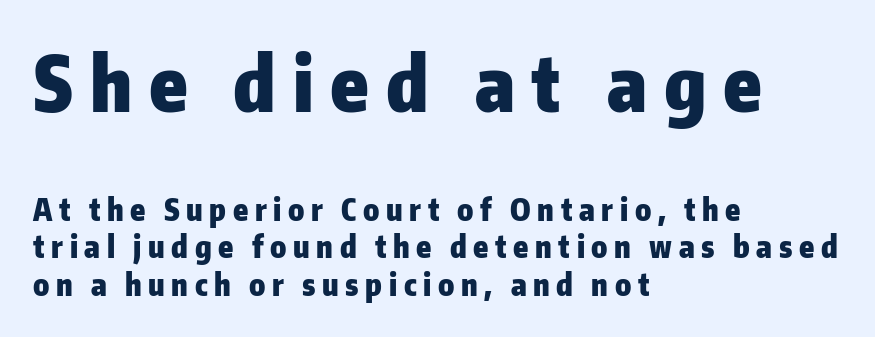
Size contrast runs from large at the top to small at the bottom. Caption: bold face, heavy strokes. Rendered with straight, roman letterforms. Glance below the letters and you will spot only blank space. Is this a sans? Yes — the strokes have no serifs.
